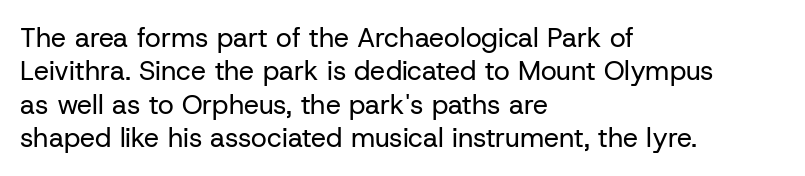
No letter is thick-stroked: the sample isn't bold. This rendering leaves character spacing at its baseline value. A bare baseline throughout the passage. Line beginnings align vertically; line endings do not. This sample uses an upright cut, with every glyph sitting square on the baseline.
